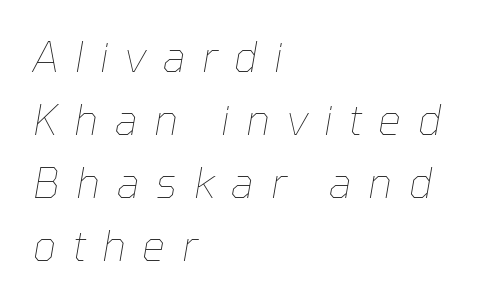
The image shows 41 px thin type, italic (leaning right); set left-aligned, normal line spacing (1.54x), unusually wide letter spacing (+0.4 em), not underlined; low stroke contrast and a medium x-height.
